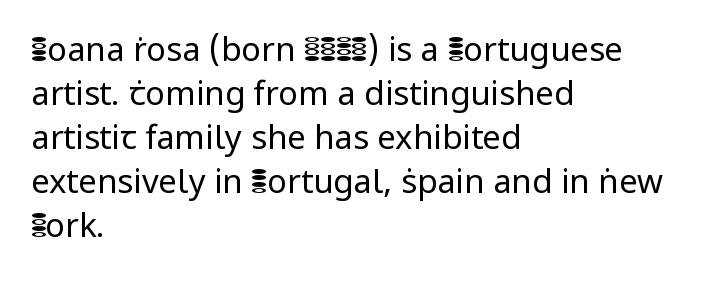
The image shows 33 px regular-weight sans-serif type, upright; set left-aligned, normal line spacing (1.33x), normal letter spacing, not underlined; low stroke contrast and a medium x-height.
